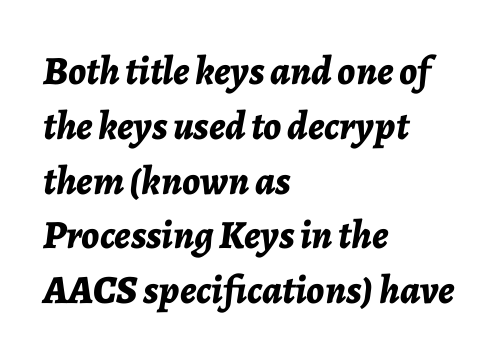
The image shows 40 px bold type, italic (leaning right); set left-aligned, normal line spacing (1.37x), normal letter spacing, not underlined; low stroke contrast and a medium x-height.
